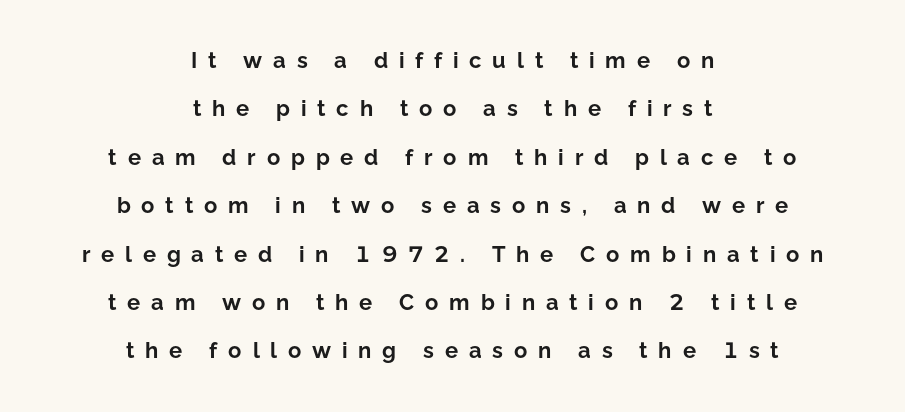
{"italic": "no", "bold": "yes", "underline": "no", "align": "center", "line_spacing": "loose", "line_spacing_ratio": 2.2, "letter_spacing": "wide", "letter_spacing_em": 0.49, "glyph_px": 22}
